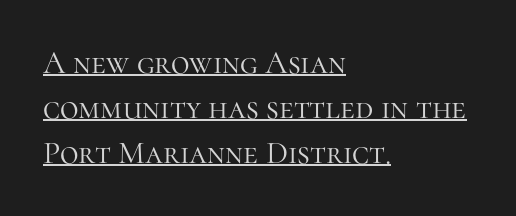
{"serif": "yes", "italic": "no", "bold": "no", "weight": "light", "width": "normal", "stroke_contrast": "high", "x_height": "medium", "monospaced": "no", "underline": "yes", "align": "left", "line_spacing": "normal", "line_spacing_ratio": 1.4, "letter_spacing": "normal", "letter_spacing_em": 0.0, "glyph_px": 32}
